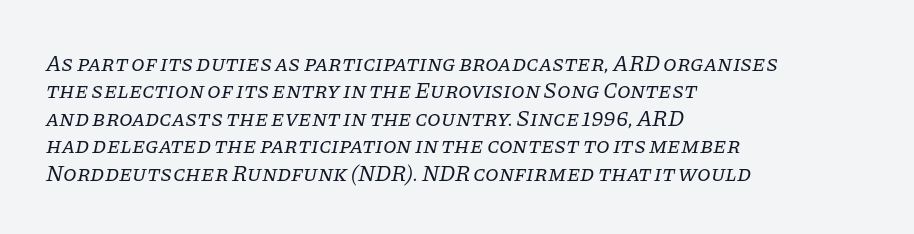
The image shows 22 px text type, italic (leaning right); set left-aligned, normal line spacing (1.25x), normal letter spacing, not underlined.
